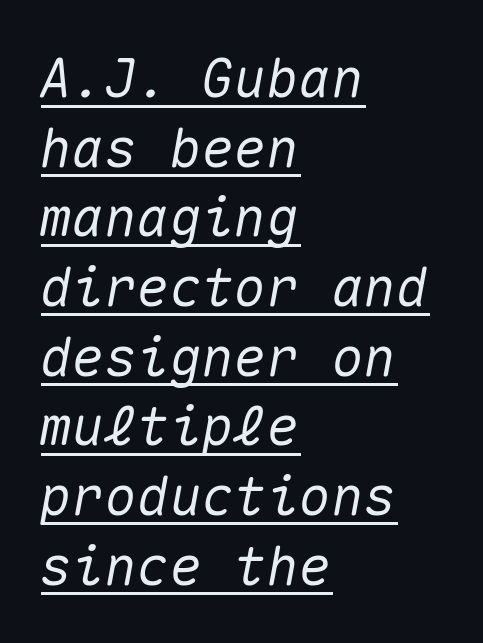
Each letter, wide or thin by design, is forced into the same width here. Leading: standard. The gaps between neighbouring characters are ordinary and unremarkable. The passage is arranged the way most books set body copy — flush left. The glyphs look as if they've been sheared to an angle. Like a heading marked for emphasis, these lines bear an underscore.
